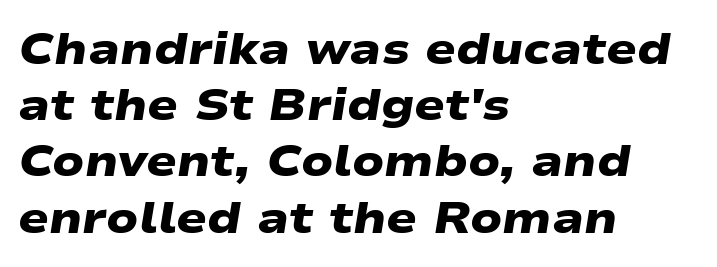
The image shows 45 px heavy, wide sans-serif type; set left-aligned, normal line spacing (1.25x), normal letter spacing, not underlined; low stroke contrast and a medium x-height.
